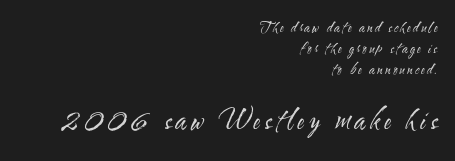
Q: Is the text bold? A: No.
Q: Is the text italic (slanted)? A: Yes.
Q: Is the text underlined? A: No.
Q: How is the paragraph aligned? A: Right-aligned.
Q: Is the spacing between lines tight, normal or loose? A: Normal.
Q: Which block of text is set in a larger size, the first (top) or the second (bottom)? A: The second (bottom) one.
